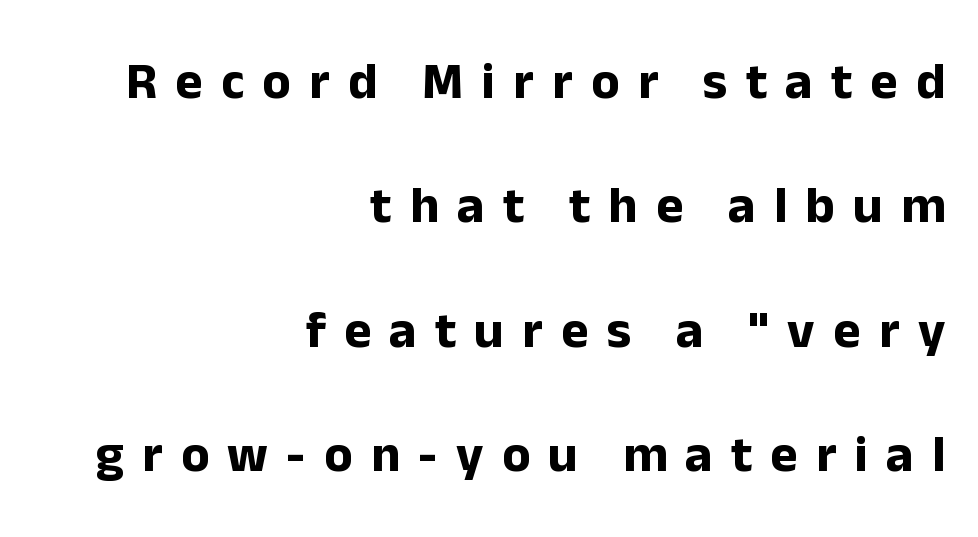
{"serif": "no", "italic": "no", "bold": "yes", "weight": "bold", "width": "normal", "stroke_contrast": "low", "x_height": "medium", "monospaced": "no", "underline": "no", "align": "right", "line_spacing": "loose", "line_spacing_ratio": 2.39, "letter_spacing": "wide", "letter_spacing_em": 0.35, "glyph_px": 52}
